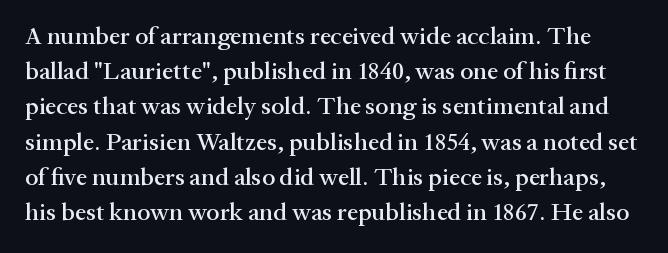
This sample keeps an unexceptional amount of space between lines. Each word holds together tightly as a unit, with standard inter-letter gaps. The words here are not underlined. Ascenders rise straight up at ninety degrees.
